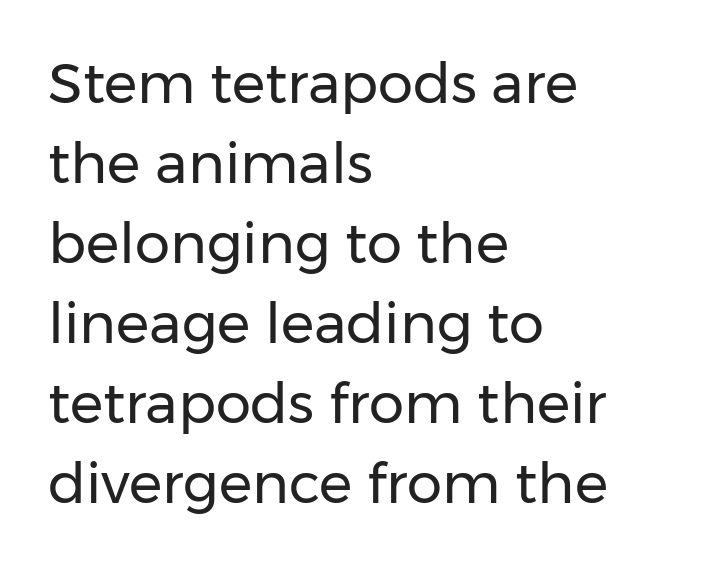
Q: Is the text bold? A: No.
Q: Is the text italic (slanted)? A: No, it is upright.
Q: Is the typeface a serif or a sans-serif typeface? A: Sans-serif.
Q: Is the text underlined? A: No.
Q: How is the paragraph aligned? A: Left-aligned.
Q: Is the spacing between letters normal or unusually wide? A: Normal.
Q: Is the spacing between lines tight, normal or loose? A: Normal.
Q: Width (condensed, normal, or wide)? A: Normal.
Q: Stroke contrast? A: Low.
Q: x-height? A: Medium.
Q: Monospaced? A: No.
